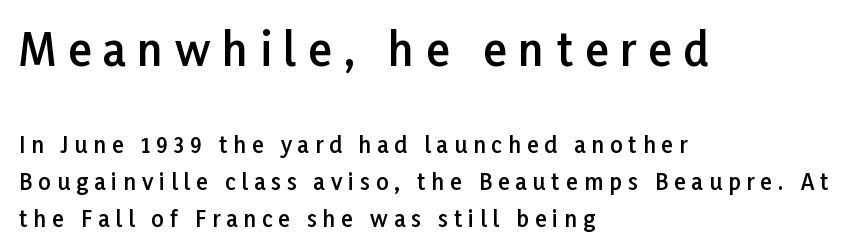
{"serif": "no", "italic": "no", "bold": "semi", "weight": "semibold", "width": "normal", "stroke_contrast": "low", "x_height": "medium", "monospaced": "no", "underline": "no", "align": "left", "line_spacing": "normal", "line_spacing_ratio": 1.69, "letter_spacing": "wide", "letter_spacing_em": 0.27, "larger_block": "first", "size_ratio": 2.0, "glyph_px": 44}
